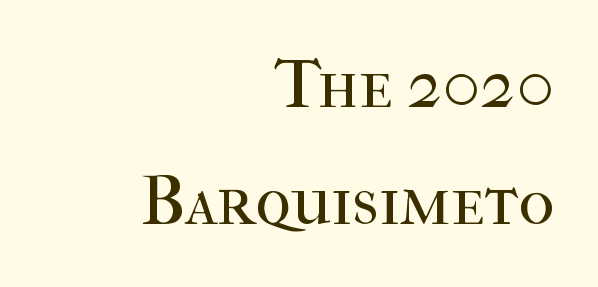
Q: Is the text bold? A: No.
Q: Is the text italic (slanted)? A: No, it is upright.
Q: Is the typeface a serif or a sans-serif typeface? A: Serif.
Q: Is the text underlined? A: No.
Q: How is the paragraph aligned? A: Right-aligned.
Q: Is the spacing between letters normal or unusually wide? A: Normal.
Q: Is the spacing between lines tight, normal or loose? A: Normal.
Q: Width (condensed, normal, or wide)? A: Normal.
Q: Stroke contrast? A: High.
Q: x-height? A: Medium.
Q: Monospaced? A: No.
